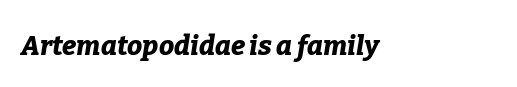
{"italic": "yes", "lean": "right", "slant_degrees": 9, "bold": "yes", "underline": "no", "letter_spacing": "normal", "letter_spacing_em": 0.0, "glyph_px": 27}
